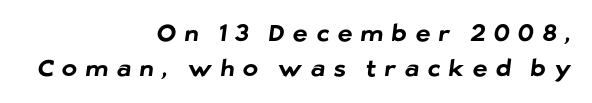
A bare baseline throughout the passage. Is the type bold? Yes — the strokes are clearly thick and heavy. Rows of type keep a routine distance in the vertical direction. Loose tracking; the words dissolve into strings of separated letters.
